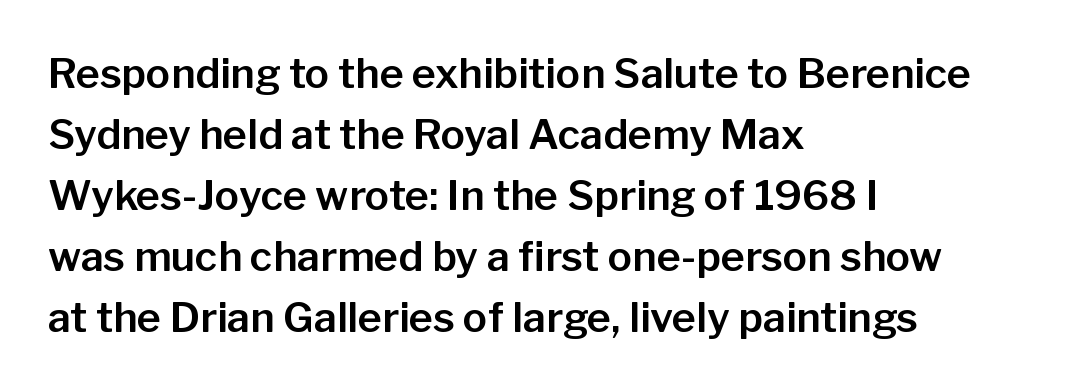
The image shows 41 px sans-serif type, upright; set left-aligned, normal line spacing (1.49x), normal letter spacing, not underlined; low stroke contrast and a medium x-height.
